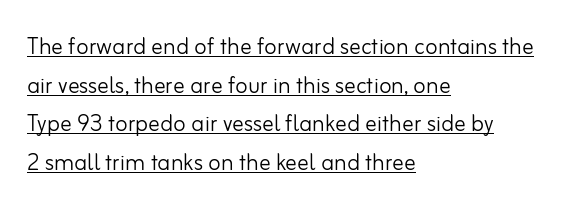
The lines in this sample share a left origin and differ only in where they stop. Do the characters align in a grid? No, the font is proportional. Glyph-to-glyph distance matches everyday printed text. Font category for this specimen: sans-serif. The lines sit at an ordinary, default distance from one another.
